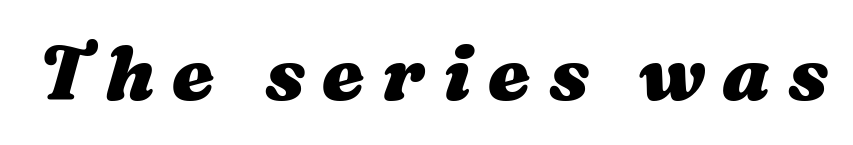
{"italic": "yes", "lean": "right", "slant_degrees": 16, "bold": "yes", "weight": "heavy", "width": "wide", "stroke_contrast": "medium", "x_height": "medium", "monospaced": "no", "underline": "no", "letter_spacing": "wide", "letter_spacing_em": 0.23, "glyph_px": 76}
